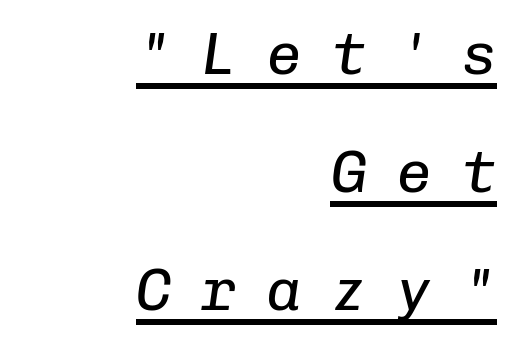
{"italic": "yes", "lean": "right", "slant_degrees": 8, "bold": "no", "weight": "regular", "width": "normal", "stroke_contrast": "low", "x_height": "medium", "monospaced": "yes", "underline": "yes", "align": "right", "line_spacing": "loose", "line_spacing_ratio": 2.0, "letter_spacing": "wide", "letter_spacing_em": 0.5, "glyph_px": 59}
